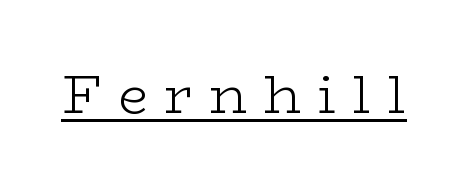
The image shows 53 px light, wide serif type, upright; set unusually wide letter spacing (+0.32 em), underlined; low stroke contrast and a medium x-height.
